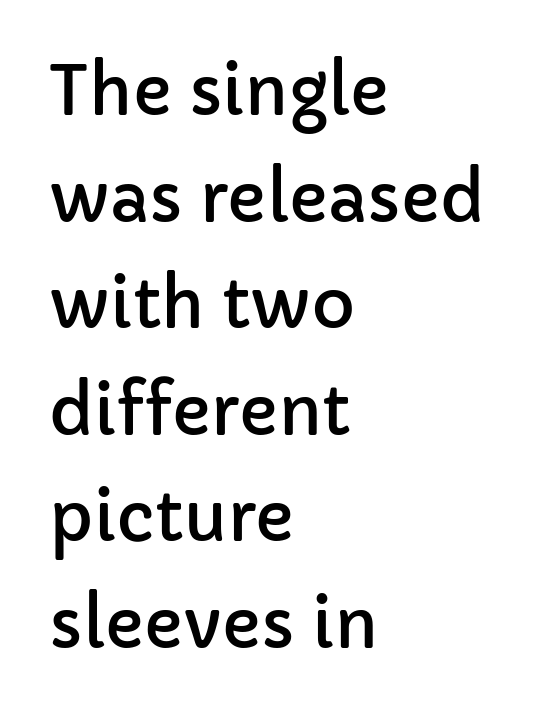
Rows of type keep a routine distance in the vertical direction. Ascenders rise straight up at ninety degrees. Only glyphs here, with clear space below each row. Words appear dense and cohesive because spacing is normal. Here the designer chose a conventional face with non-uniform glyph widths.
